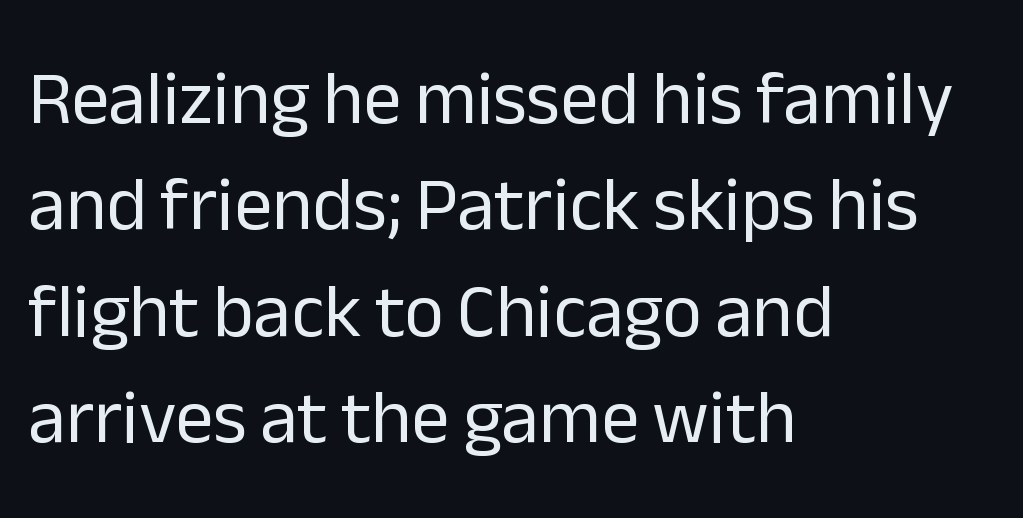
The image shows 76 px regular-weight sans-serif type, upright; set left-aligned, normal line spacing (1.4x), normal letter spacing, not underlined; low stroke contrast and a medium x-height.
